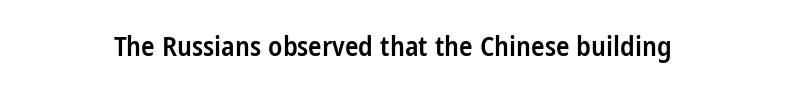
The image shows 28 px semibold, condensed sans-serif type, upright; set normal letter spacing, not underlined; low stroke contrast and a large x-height.
